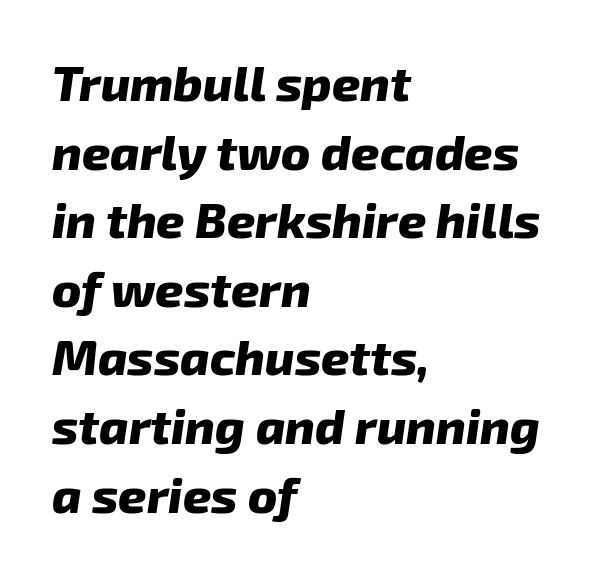
How would I describe the line gaps? Plain and ordinary. Weight check: bold — yes, fully. Leftover space on each line is placed entirely after the last word. Looks like regular typesetting: each glyph gets only the width it needs. The specimen omits any rule beneath the text block's lines.
